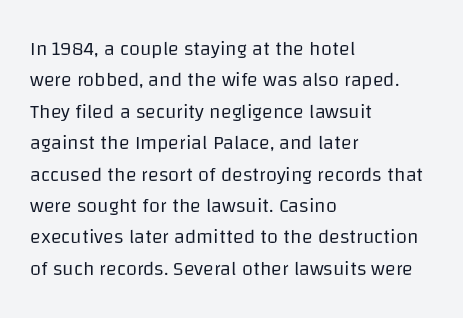
Line spacing here is normal. A typesetter would mark this as roman, not italic. The specimen omits any rule beneath the text block's lines. The rag falls on the right side of this text block. The characters are drawn with everyday or finer stroke widths.
